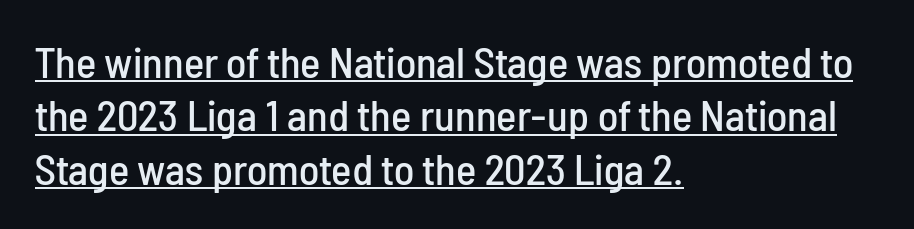
{"serif": "no", "italic": "no", "width": "condensed", "stroke_contrast": "low", "x_height": "medium", "monospaced": "no", "underline": "yes", "align": "left", "line_spacing_ratio": 1.24, "letter_spacing": "normal", "letter_spacing_em": 0.0, "glyph_px": 43}
